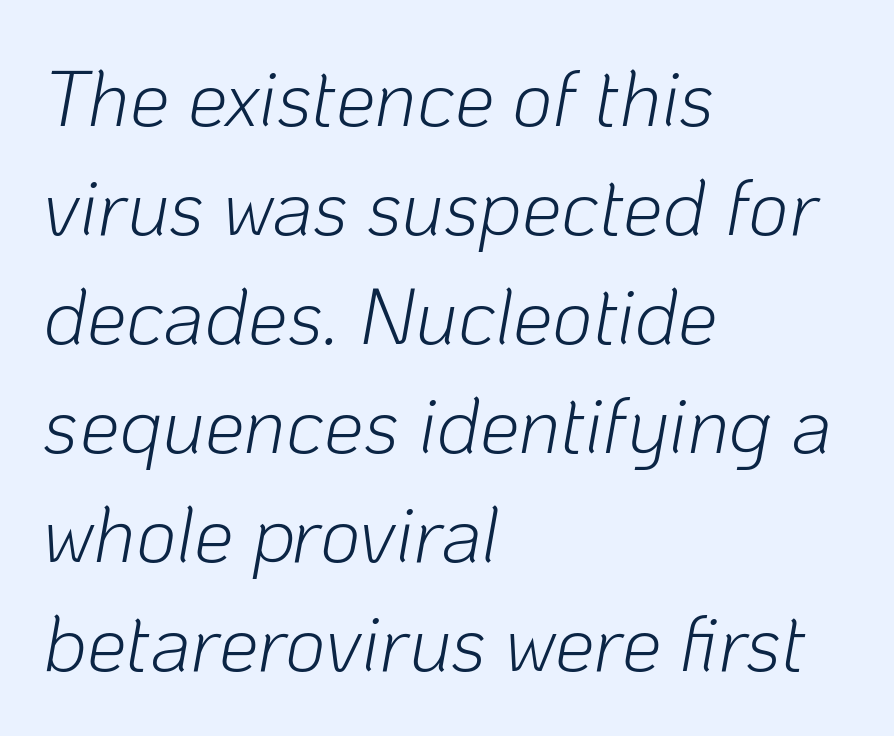
Think of a printed novel: that variable character pitch is what you see here. Ink coverage per letter is moderate at most. The passage shown has conventional tracking throughout. Which margin do the lines hug? The left one — the right edge is uneven. A bare baseline throughout the passage. Posture: slanted.
